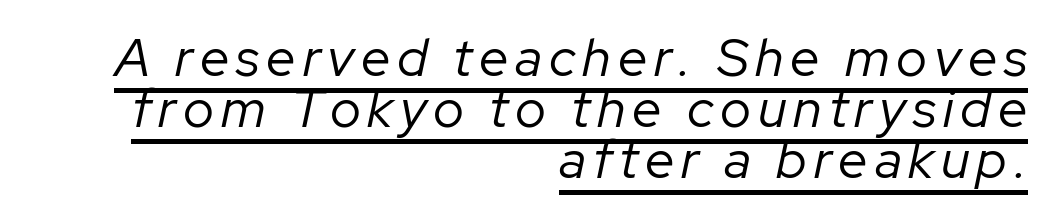
Q: Is the text bold? A: No.
Q: Is the text italic (slanted)? A: Yes, it leans right by about 12 degrees.
Q: Is the text underlined? A: Yes.
Q: How is the paragraph aligned? A: Right-aligned.
Q: Is the spacing between lines tight, normal or loose? A: Tight.
Q: Width (condensed, normal, or wide)? A: Normal.
Q: Stroke contrast? A: Low.
Q: x-height? A: Medium.
Q: Monospaced? A: No.
